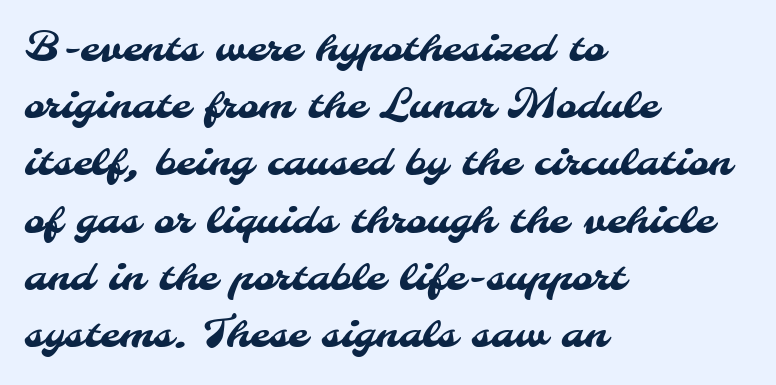
{"serif": "no", "width": "normal", "stroke_contrast": "medium", "x_height": "small", "monospaced": "no", "underline": "no", "align": "left", "line_spacing": "normal", "line_spacing_ratio": 1.43, "letter_spacing": "normal", "letter_spacing_em": 0.0, "glyph_px": 40}
